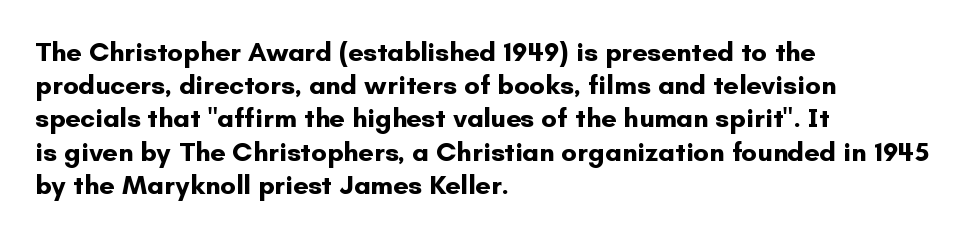
{"italic": "no", "bold": "yes", "underline": "no", "align": "left", "line_spacing_ratio": 1.23, "letter_spacing": "normal", "letter_spacing_em": 0.0, "glyph_px": 27}
